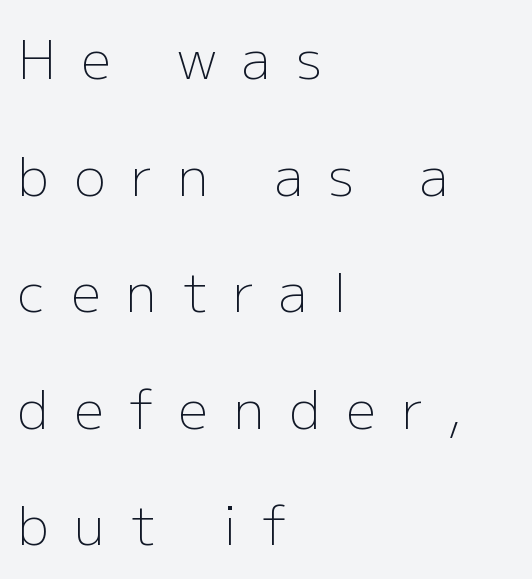
Q: Is the text bold? A: No.
Q: Is the text italic (slanted)? A: No, it is upright.
Q: Is the typeface a serif or a sans-serif typeface? A: Sans-serif.
Q: Is the text underlined? A: No.
Q: How is the paragraph aligned? A: Left-aligned.
Q: Is the spacing between letters normal or unusually wide? A: Unusually wide.
Q: Is the spacing between lines tight, normal or loose? A: Loose.
Q: Width (condensed, normal, or wide)? A: Normal.
Q: Stroke contrast? A: Low.
Q: x-height? A: Medium.
Q: Monospaced? A: No.
